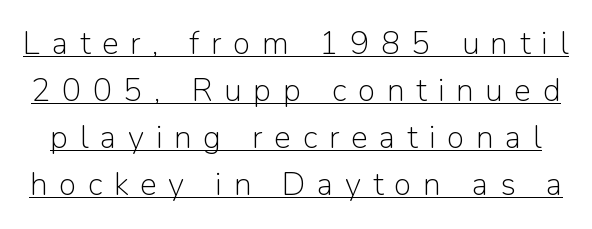
{"serif": "no", "italic": "no", "bold": "no", "weight": "light", "width": "normal", "stroke_contrast": "low", "x_height": "medium", "monospaced": "no", "underline": "yes", "line_spacing": "normal", "line_spacing_ratio": 1.47, "letter_spacing": "wide", "letter_spacing_em": 0.36, "glyph_px": 32}
